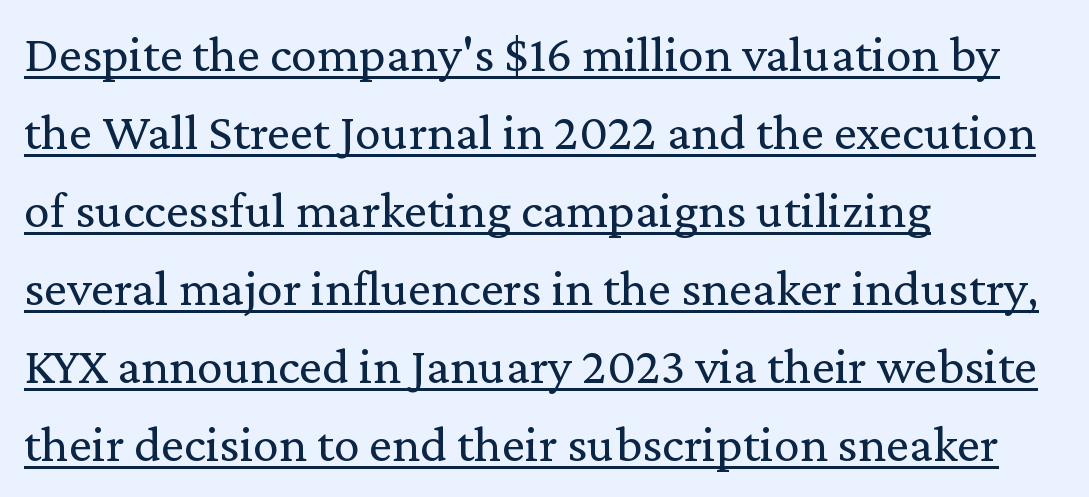
The characters display serif detailing at their extremities. In designer terms, the underline attribute is active on this setting. Stroke thickness stays within the range of a standard reading face or lighter. Think of a printed novel: that variable character pitch is what you see here. Characters remain perfectly vertical along every line.
